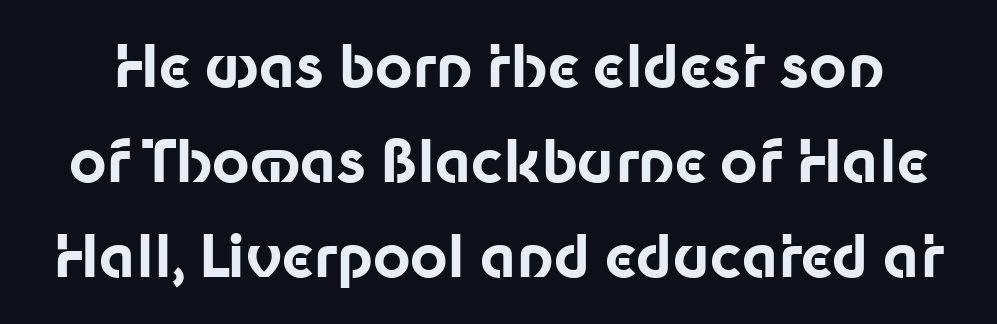
The image shows 58 px bold sans-serif type, upright; set normal line spacing (1.64x), normal letter spacing, not underlined; low stroke contrast and a medium x-height.
